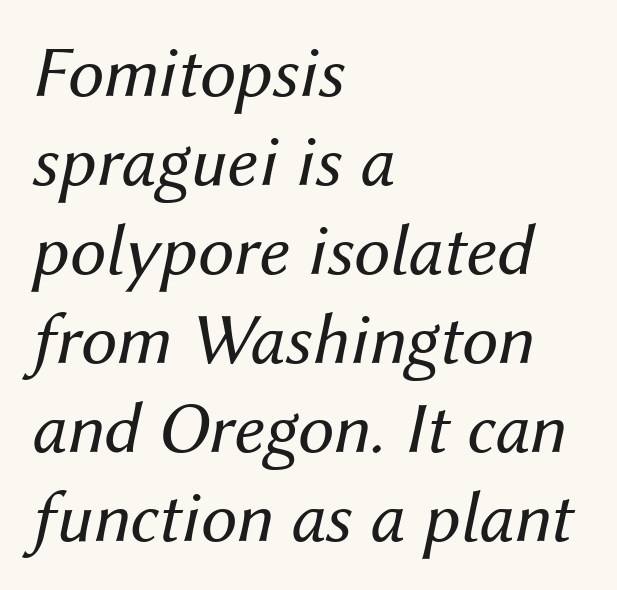
Q: Is the text bold? A: No.
Q: Is the text italic (slanted)? A: Yes, it leans right by about 12 degrees.
Q: Is the text underlined? A: No.
Q: How is the paragraph aligned? A: Left-aligned.
Q: Is the spacing between letters normal or unusually wide? A: Normal.
Q: Width (condensed, normal, or wide)? A: Normal.
Q: Stroke contrast? A: Medium.
Q: x-height? A: Medium.
Q: Monospaced? A: No.
